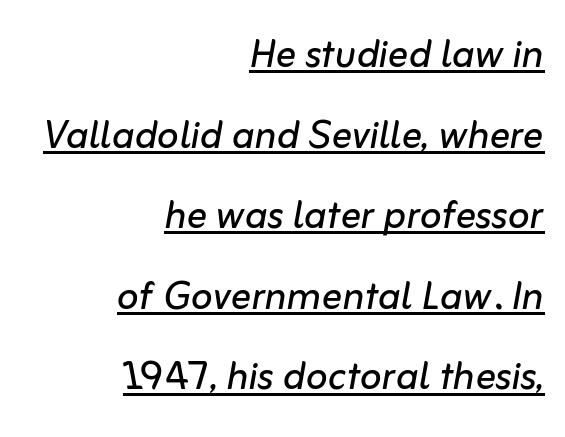
Q: Is the text bold? A: No.
Q: Is the text italic (slanted)? A: Yes, it leans right by about 10 degrees.
Q: Is the text underlined? A: Yes.
Q: How is the paragraph aligned? A: Right-aligned.
Q: Is the spacing between letters normal or unusually wide? A: Normal.
Q: Is the spacing between lines tight, normal or loose? A: Normal.
Q: Width (condensed, normal, or wide)? A: Normal.
Q: Stroke contrast? A: Low.
Q: x-height? A: Medium.
Q: Monospaced? A: No.
